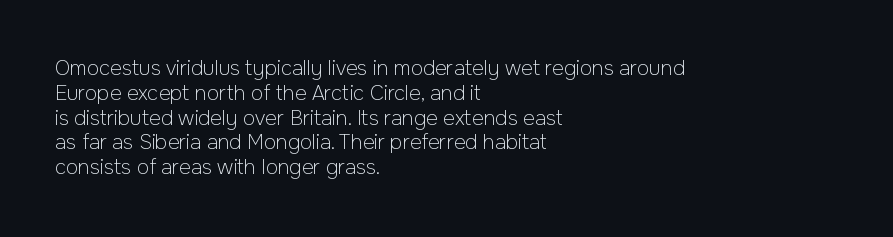
Q: Is the text bold? A: No.
Q: Is the text italic (slanted)? A: No, it is upright.
Q: Is the text underlined? A: No.
Q: How is the paragraph aligned? A: Left-aligned.
Q: Is the spacing between letters normal or unusually wide? A: Normal.
